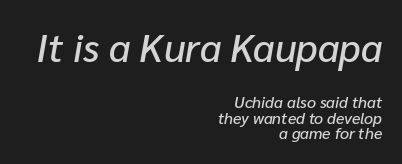
Q: Is the text italic (slanted)? A: Yes, it leans right by about 10 degrees.
Q: Is the text underlined? A: No.
Q: How is the paragraph aligned? A: Right-aligned.
Q: Is the spacing between letters normal or unusually wide? A: Normal.
Q: Is the spacing between lines tight, normal or loose? A: Tight.
Q: Which block of text is set in a larger size, the first (top) or the second (bottom)? A: The first (top) one.
Q: Width (condensed, normal, or wide)? A: Normal.
Q: Stroke contrast? A: Low.
Q: x-height? A: Medium.
Q: Monospaced? A: No.
